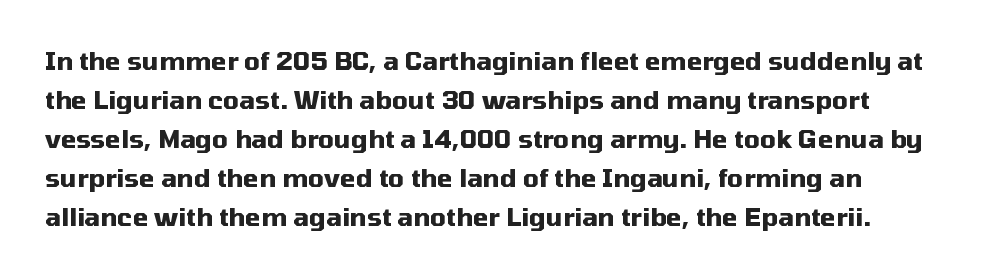
Pretty heavy lettering here — definitely bold. Short note: letters normally spaced. Posture: straight, roman, zero tilt. This rendering features lettering with no underline.
